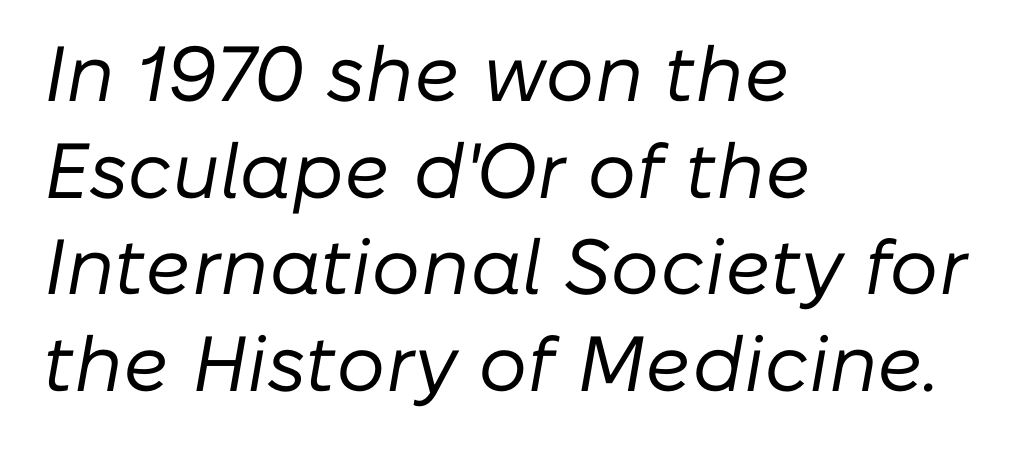
The image shows 78 px regular-weight type, italic (leaning right); set left-aligned, line spacing 1.24x, normal letter spacing, not underlined; low stroke contrast and a medium x-height.
